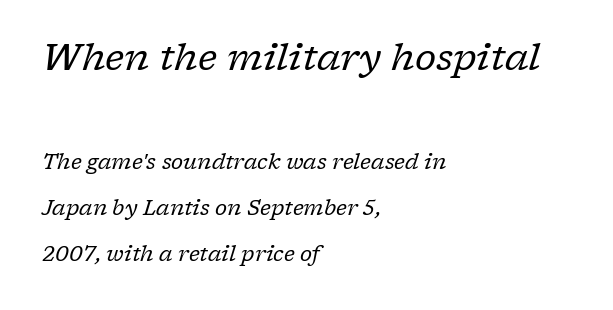
Q: Is the text bold? A: No.
Q: Is the text italic (slanted)? A: Yes, it leans right by about 17 degrees.
Q: Is the typeface a serif or a sans-serif typeface? A: Serif.
Q: Is the text underlined? A: No.
Q: How is the paragraph aligned? A: Left-aligned.
Q: Is the spacing between letters normal or unusually wide? A: Normal.
Q: Is the spacing between lines tight, normal or loose? A: Loose.
Q: Which block of text is set in a larger size, the first (top) or the second (bottom)? A: The first (top) one.
Q: Width (condensed, normal, or wide)? A: Normal.
Q: Stroke contrast? A: Low.
Q: x-height? A: Medium.
Q: Monospaced? A: No.
